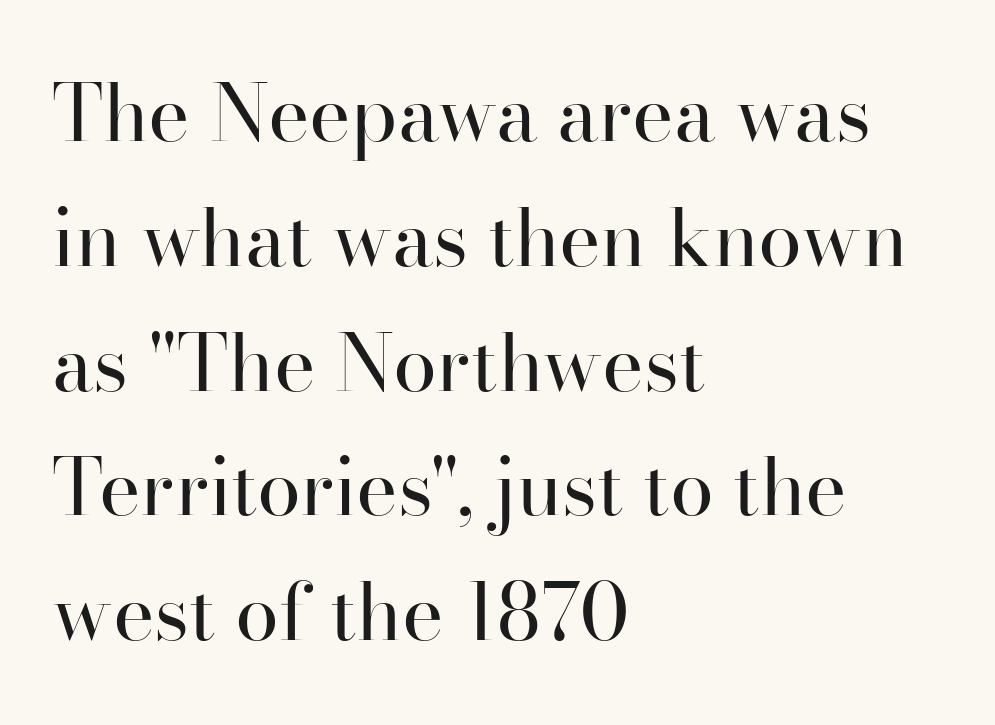
Q: Is the text bold? A: No.
Q: Is the text italic (slanted)? A: No, it is upright.
Q: Is the typeface a serif or a sans-serif typeface? A: Serif.
Q: Is the text underlined? A: No.
Q: How is the paragraph aligned? A: Left-aligned.
Q: Is the spacing between letters normal or unusually wide? A: Normal.
Q: Is the spacing between lines tight, normal or loose? A: Normal.
Q: Width (condensed, normal, or wide)? A: Normal.
Q: Stroke contrast? A: High.
Q: x-height? A: Small.
Q: Monospaced? A: No.
